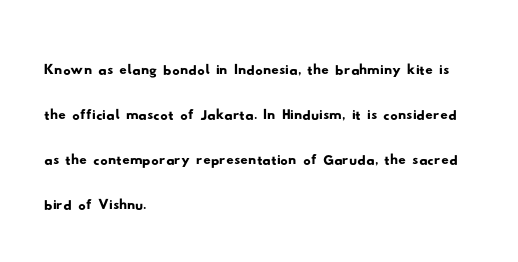
Lines of text with bare space underneath. The typeface chosen for these lines omits serifs. The letters sit at their default tracking, neither squeezed nor spread. Is the block centered? No — it sits flush against the left margin. Think of a printed novel: that variable character pitch is what you see here.
